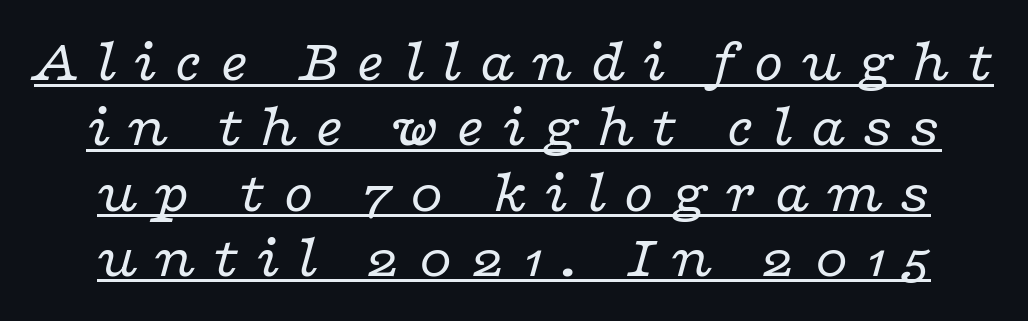
{"serif": "yes", "italic": "yes", "lean": "right", "slant_degrees": 16, "bold": "no", "weight": "regular", "width": "wide", "stroke_contrast": "low", "x_height": "medium", "monospaced": "no", "underline": "yes", "line_spacing": "tight", "line_spacing_ratio": 1.07, "letter_spacing": "wide", "letter_spacing_em": 0.26, "glyph_px": 61}
